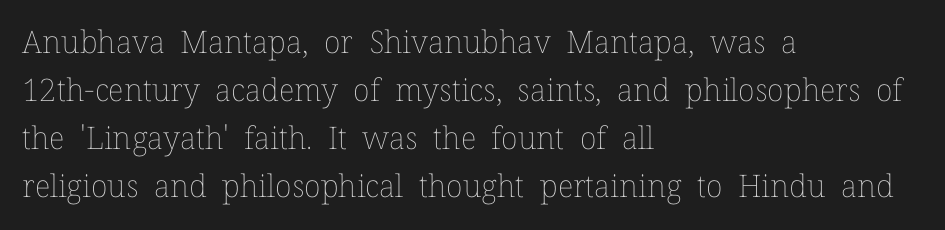
{"italic": "no", "bold": "no", "weight": "thin", "width": "normal", "stroke_contrast": "low", "x_height": "medium", "monospaced": "no", "underline": "no", "align": "left", "line_spacing": "normal", "line_spacing_ratio": 1.55, "letter_spacing": "normal", "letter_spacing_em": 0.0, "glyph_px": 31}
